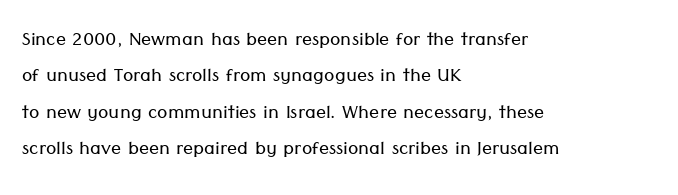
In terms of posture, this sample is upright. The passage shown has conventional tracking throughout. The zone under the glyphs is completely vacant. The lines are quadded left. These glyphs show unthickened strokes, regular width or finer. Rows of type keep a routine distance in the vertical direction.
